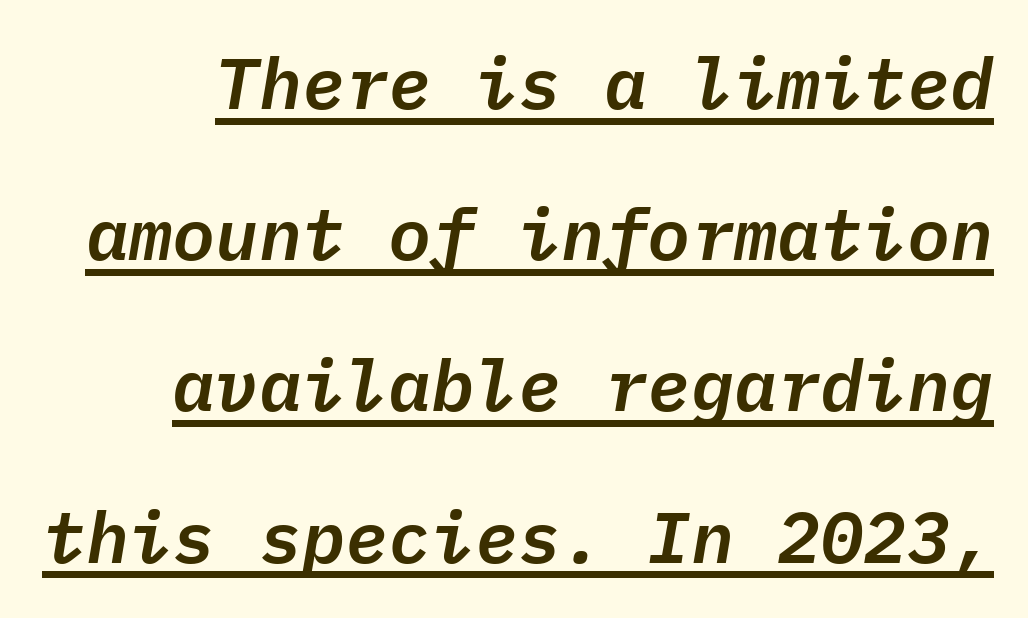
Between one letter and the next there's only the usual sliver of space. Leading: increased. You could count columns in this text — the font is strictly monospaced. Underline: present. Does the lettering tilt? It does — this is italic.
